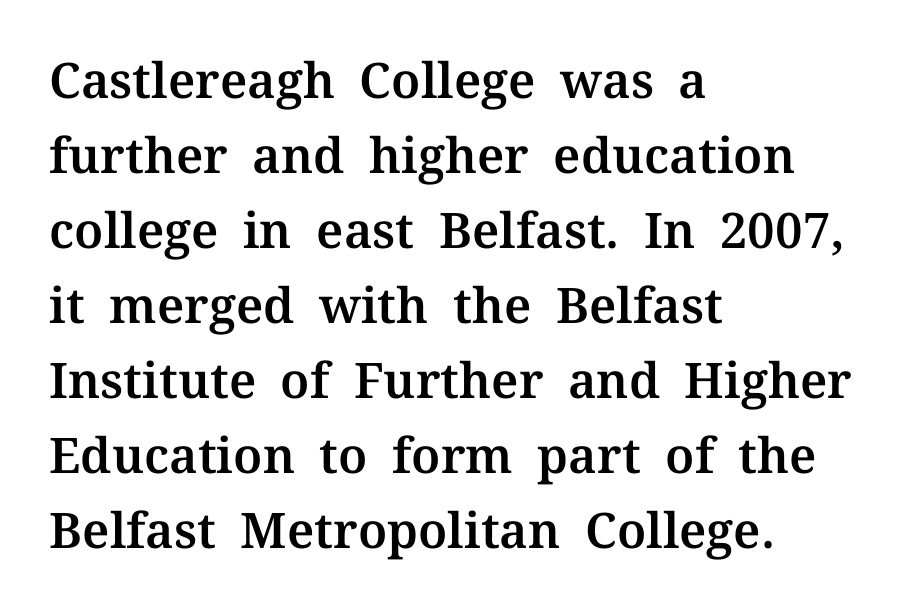
Q: Is the text italic (slanted)? A: No, it is upright.
Q: Is the typeface a serif or a sans-serif typeface? A: Serif.
Q: Is the text underlined? A: No.
Q: How is the paragraph aligned? A: Left-aligned.
Q: Is the spacing between letters normal or unusually wide? A: Normal.
Q: Is the spacing between lines tight, normal or loose? A: Normal.
Q: Width (condensed, normal, or wide)? A: Normal.
Q: Stroke contrast? A: Medium.
Q: x-height? A: Medium.
Q: Monospaced? A: No.
